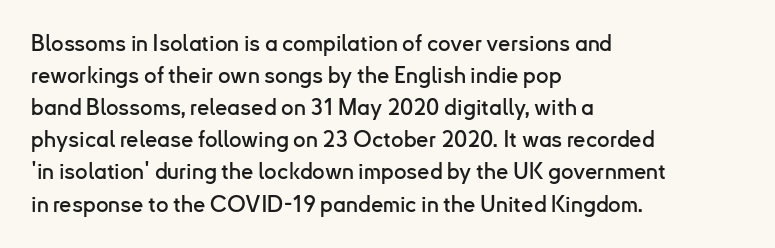
These lines were composed using upright roman letters. If you drew a ruler down the left edge, every line would touch it. In terms of leading, this rendering sits right in the middle. These lines keep a tight, regular rhythm from letter to letter. The glyphs are unaccompanied by any horizontal stroke below them.
